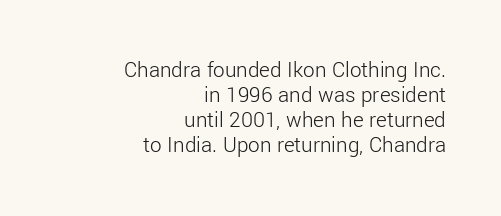
The image shows 23 px text type, upright; set right-aligned, tight line spacing (1.08x), normal letter spacing, not underlined.
